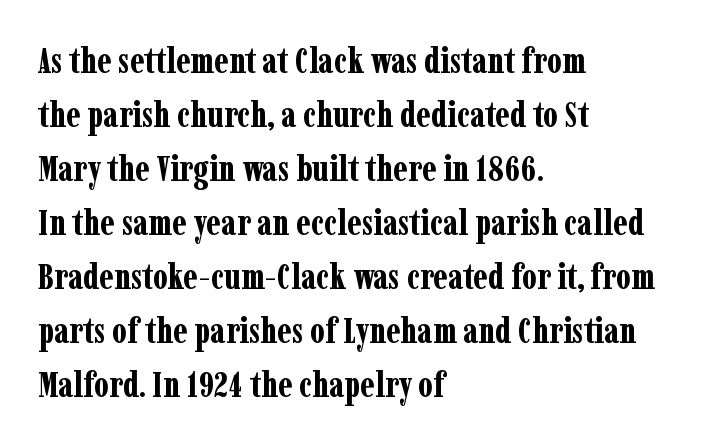
Q: Is the text bold? A: Yes.
Q: Is the text italic (slanted)? A: No, it is upright.
Q: Is the typeface a serif or a sans-serif typeface? A: Serif.
Q: Is the text underlined? A: No.
Q: How is the paragraph aligned? A: Left-aligned.
Q: Is the spacing between letters normal or unusually wide? A: Normal.
Q: Is the spacing between lines tight, normal or loose? A: Normal.
Q: Width (condensed, normal, or wide)? A: Condensed.
Q: Stroke contrast? A: Low.
Q: x-height? A: Medium.
Q: Monospaced? A: No.
